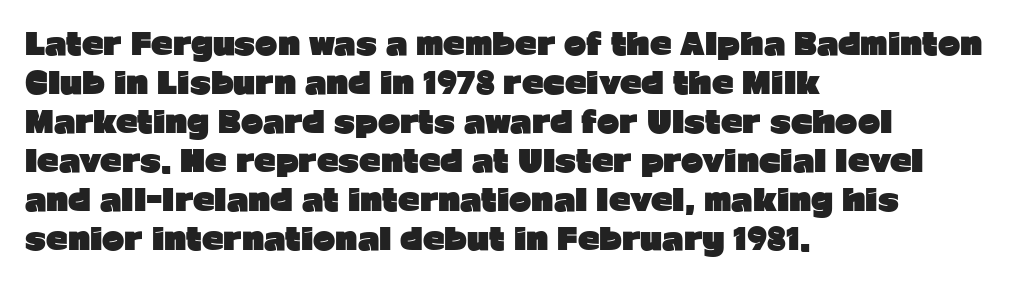
Q: Is the text bold? A: Yes.
Q: Is the text italic (slanted)? A: No, it is upright.
Q: Is the typeface a serif or a sans-serif typeface? A: Sans-serif.
Q: Is the text underlined? A: No.
Q: How is the paragraph aligned? A: Left-aligned.
Q: Is the spacing between letters normal or unusually wide? A: Normal.
Q: Is the spacing between lines tight, normal or loose? A: Normal.
Q: Width (condensed, normal, or wide)? A: Normal.
Q: Stroke contrast? A: Low.
Q: x-height? A: Medium.
Q: Monospaced? A: No.
